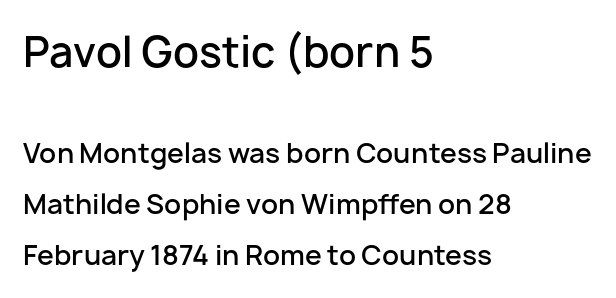
The image shows 41 px semibold sans-serif type, upright; set left-aligned, loose line spacing (1.9x), normal letter spacing, not underlined; the first (top) block is 1.52x larger; low stroke contrast and a medium x-height.
